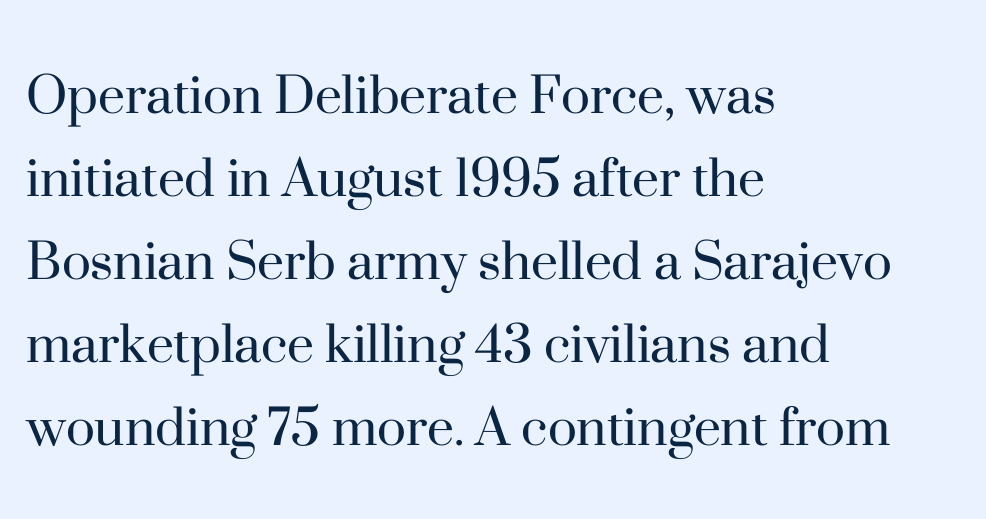
Stems and bowls with no extra thickness — not bold. The rag falls on the right side of this text block. The designer left line spacing at the default. Note the varied advance widths — an 'i' is clearly narrower than an 'm'.
